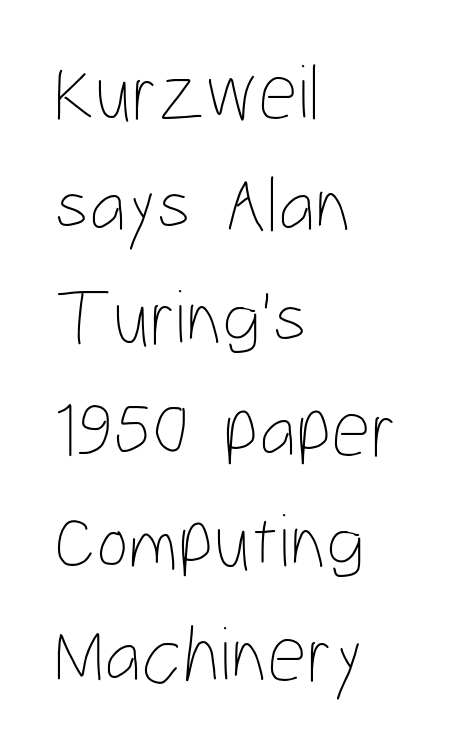
{"italic": "no", "bold": "no", "weight": "thin", "width": "condensed", "stroke_contrast": "low", "x_height": "medium", "monospaced": "no", "underline": "no", "align": "left", "line_spacing": "normal", "line_spacing_ratio": 1.44, "letter_spacing": "normal", "letter_spacing_em": 0.0, "glyph_px": 78}
